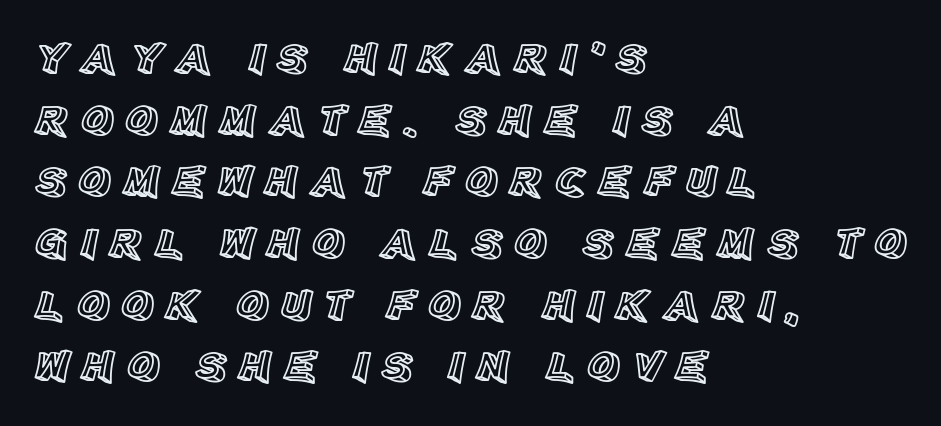
{"width": "normal", "x_height": "large", "monospaced": "no", "underline": "no", "align": "left", "line_spacing": "normal", "line_spacing_ratio": 1.37, "letter_spacing": "wide", "letter_spacing_em": 0.25, "glyph_px": 45}
